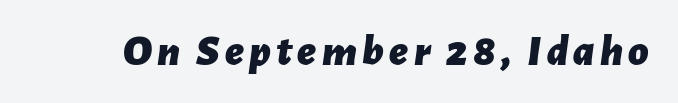
This sample uses an oblique cut, with every glyph tilted off the vertical. The passage shown is typed in a proportional face where columns would drift. The string is rendered with underlining switched off. Look at the stroke-to-counter ratio: heavy, a bold.
